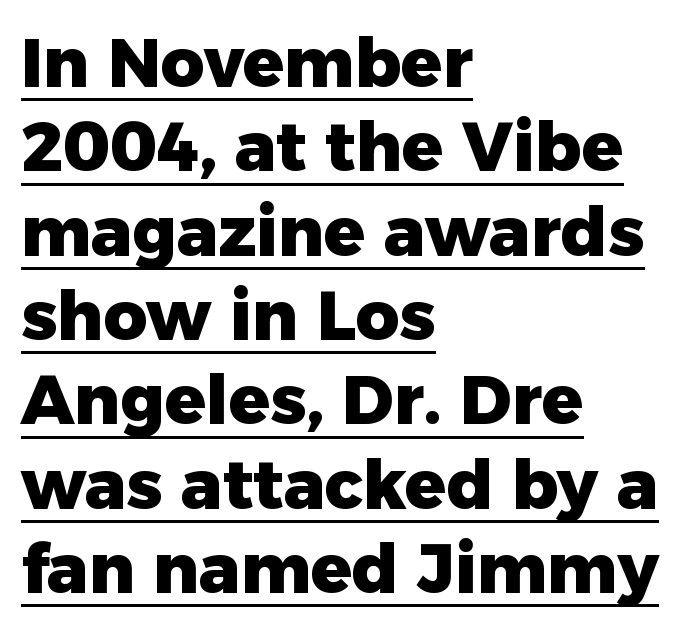
Q: Is the text bold? A: Yes.
Q: Is the text italic (slanted)? A: No, it is upright.
Q: Is the typeface a serif or a sans-serif typeface? A: Sans-serif.
Q: Is the text underlined? A: Yes.
Q: How is the paragraph aligned? A: Left-aligned.
Q: Is the spacing between letters normal or unusually wide? A: Normal.
Q: Width (condensed, normal, or wide)? A: Normal.
Q: Stroke contrast? A: Low.
Q: x-height? A: Medium.
Q: Monospaced? A: No.
